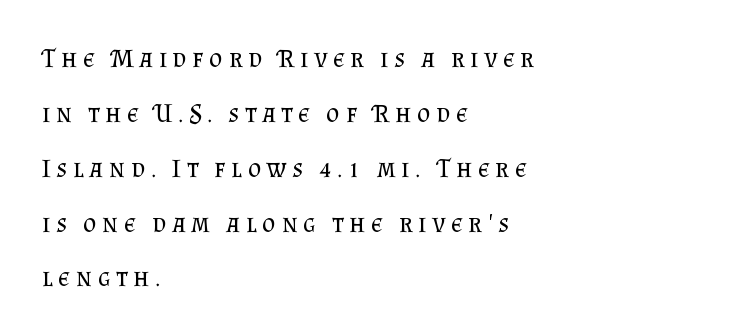
The foot of each line stays bare and open. How are the letters spaced? Widely, with obvious added tracking. Stem width sits at or under what a default text font uses. In CSS terms this would be text-align: left. A typesetter would call this leading open, well beyond the default.
